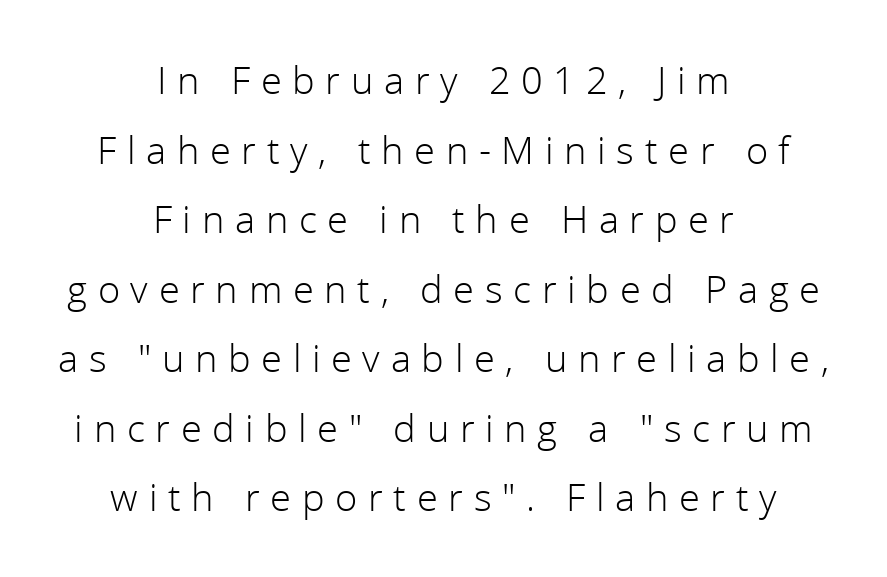
Q: Is the text bold? A: No.
Q: Is the text italic (slanted)? A: No, it is upright.
Q: Is the typeface a serif or a sans-serif typeface? A: Sans-serif.
Q: Is the text underlined? A: No.
Q: How is the paragraph aligned? A: Centered.
Q: Is the spacing between letters normal or unusually wide? A: Unusually wide.
Q: Width (condensed, normal, or wide)? A: Normal.
Q: x-height? A: Medium.
Q: Monospaced? A: No.
